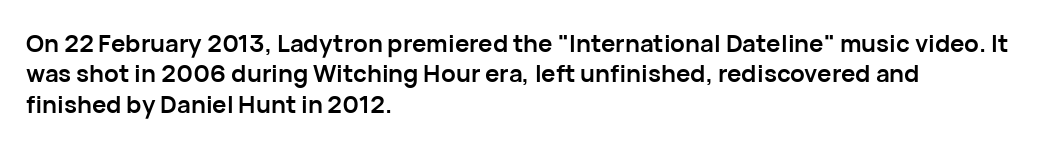
Q: Is the text bold? A: Yes.
Q: Is the text italic (slanted)? A: No, it is upright.
Q: Is the text underlined? A: No.
Q: How is the paragraph aligned? A: Left-aligned.
Q: Is the spacing between letters normal or unusually wide? A: Normal.
Q: Is the spacing between lines tight, normal or loose? A: Normal.
